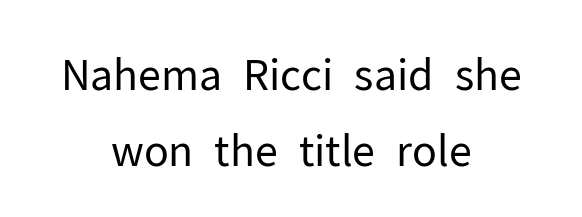
Looks like regular typesetting: each glyph gets only the width it needs. Weight: regular or lighter. A student would call this center alignment; a typographer would say set centered. The face used here is rendered with its standard letterfit.
